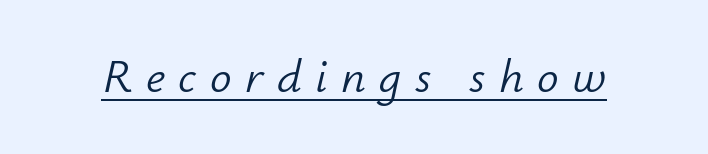
Italic: yes, the glyphs are oblique. Character widths vary here, with narrow letters taking less room than wide ones. Observe the wide spacing: letters keep a clear distance from each other. No letter is thick-stroked: the sample isn't bold.
